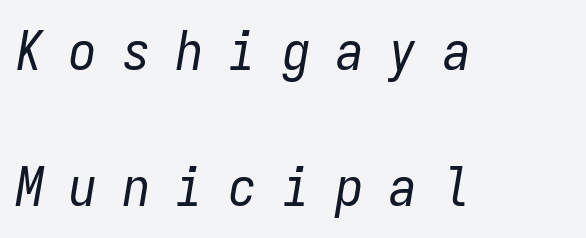
{"italic": "yes", "lean": "right", "slant_degrees": 9, "bold": "no", "weight": "regular", "width": "condensed", "stroke_contrast": "low", "x_height": "medium", "monospaced": "yes", "underline": "no", "align": "left", "line_spacing": "loose", "line_spacing_ratio": 2.47, "letter_spacing": "wide", "letter_spacing_em": 0.47, "glyph_px": 55}
